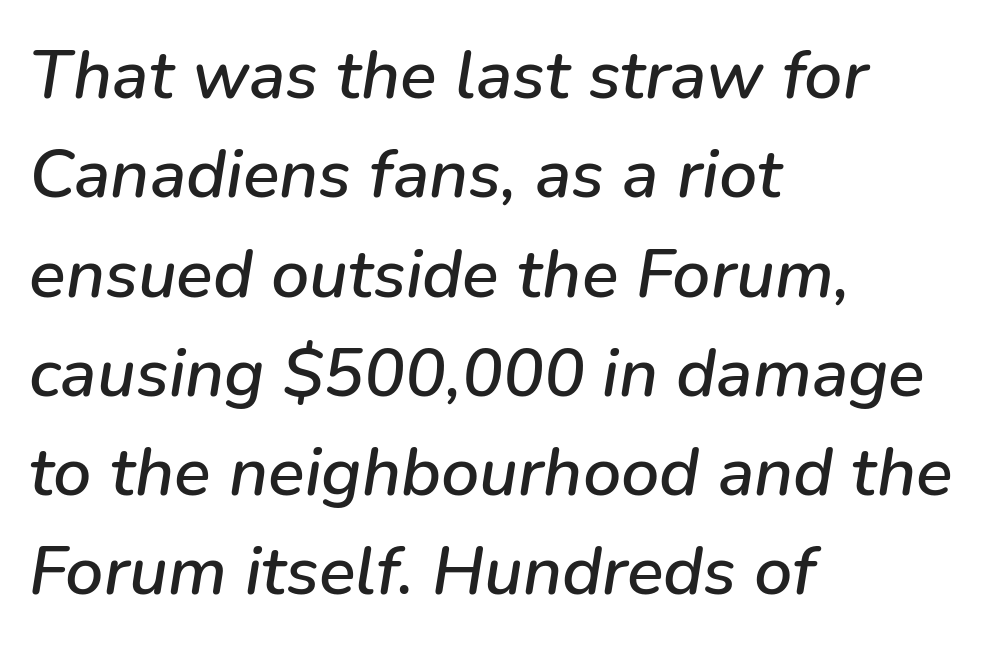
The image shows 68 px text type, italic (leaning right); set left-aligned, normal line spacing (1.46x), normal letter spacing, not underlined; low stroke contrast and a medium x-height.
